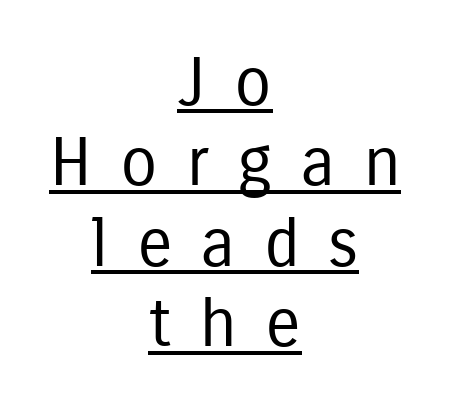
This sample uses a sans-serif face. The rendering inserts visible extra space after every character. These lines are rendered in a variable-pitch font. This sample carries an underscore along the baseline area.
